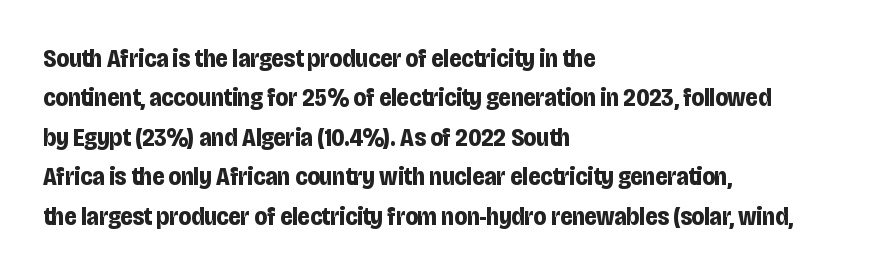
{"italic": "no", "bold": "yes", "underline": "no", "align": "left", "line_spacing": "normal", "line_spacing_ratio": 1.58, "letter_spacing": "normal", "letter_spacing_em": 0.0, "glyph_px": 25}
